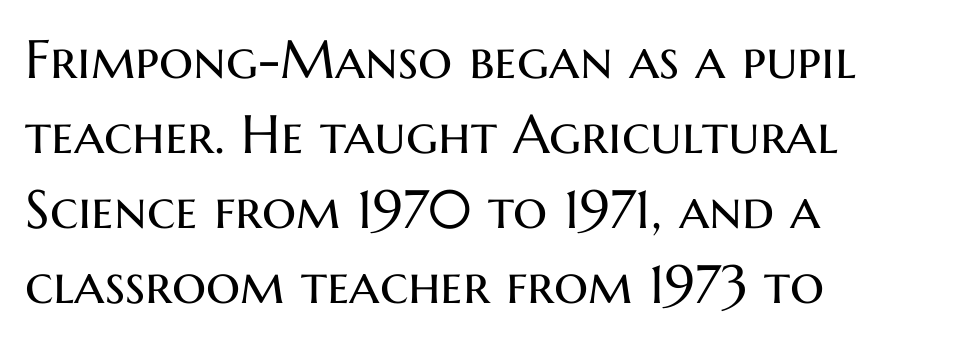
{"serif": "no", "italic": "no", "bold": "no", "weight": "regular", "width": "normal", "stroke_contrast": "medium", "x_height": "medium", "monospaced": "no", "underline": "no", "align": "left", "line_spacing": "normal", "line_spacing_ratio": 1.39, "letter_spacing": "normal", "letter_spacing_em": 0.0, "glyph_px": 54}
